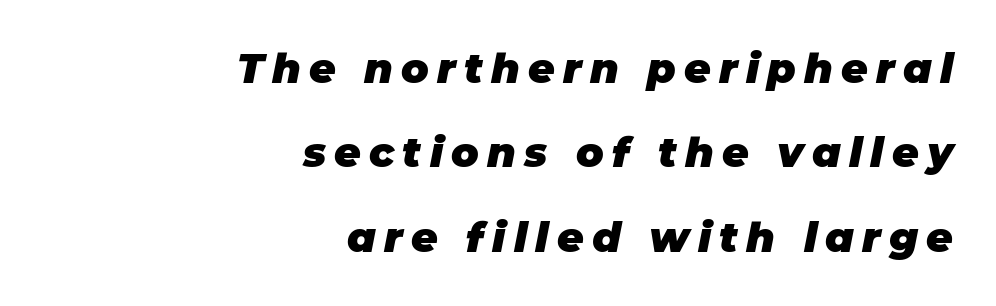
Q: Is the text bold? A: Yes.
Q: Is the text italic (slanted)? A: Yes, it leans right by about 11 degrees.
Q: Is the text underlined? A: No.
Q: How is the paragraph aligned? A: Right-aligned.
Q: Is the spacing between letters normal or unusually wide? A: Unusually wide.
Q: Is the spacing between lines tight, normal or loose? A: Loose.
Q: Width (condensed, normal, or wide)? A: Normal.
Q: Stroke contrast? A: Low.
Q: x-height? A: Large.
Q: Monospaced? A: No.
